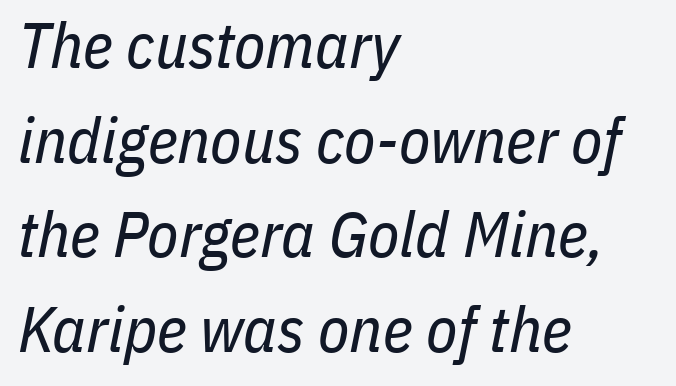
Q: Is the text bold? A: No.
Q: Is the text italic (slanted)? A: Yes, it leans right by about 11 degrees.
Q: Is the text underlined? A: No.
Q: How is the paragraph aligned? A: Left-aligned.
Q: Is the spacing between letters normal or unusually wide? A: Normal.
Q: Is the spacing between lines tight, normal or loose? A: Normal.
Q: Width (condensed, normal, or wide)? A: Condensed.
Q: Stroke contrast? A: Low.
Q: x-height? A: Medium.
Q: Monospaced? A: No.
